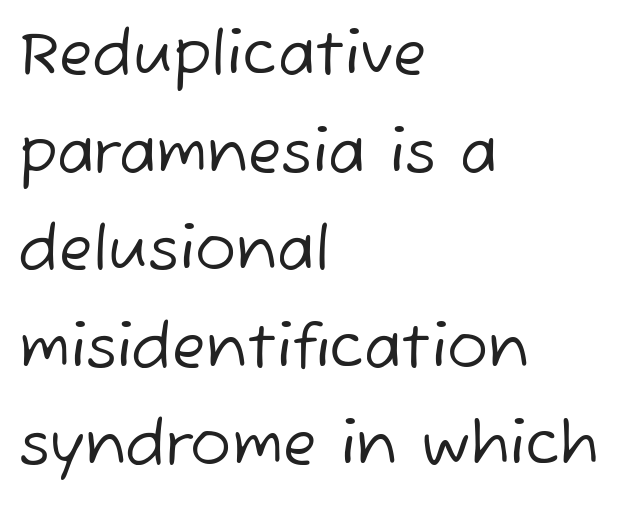
Grotesque or geometric, the face here clearly has no serifs. You could not count columns in this text — the font is proportionally spaced. The passage shown has conventional tracking throughout. The rendering anchors every line to the left-hand side. Each row of text sits above clean, open space.
